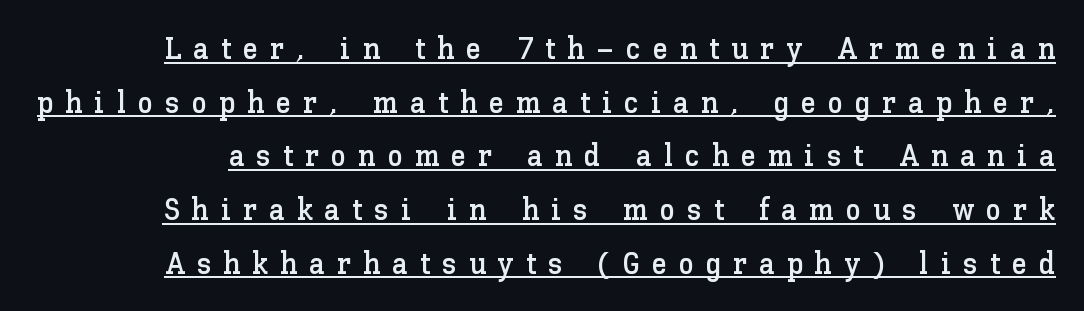
The image shows 31 px text type, upright; set line spacing 1.73x, unusually wide letter spacing (+0.38 em), underlined; low stroke contrast and a medium x-height.
